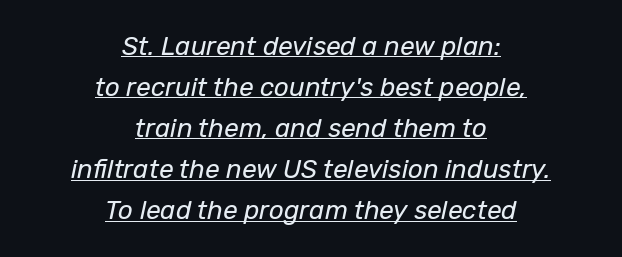
The image shows 26 px text type, italic (leaning right); set centered, normal line spacing (1.58x), normal letter spacing, underlined.
